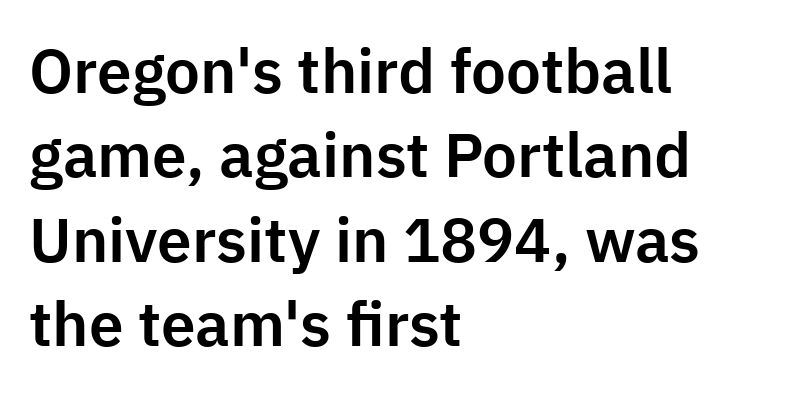
Q: Is the text italic (slanted)? A: No, it is upright.
Q: Is the typeface a serif or a sans-serif typeface? A: Sans-serif.
Q: Is the text underlined? A: No.
Q: How is the paragraph aligned? A: Left-aligned.
Q: Is the spacing between letters normal or unusually wide? A: Normal.
Q: Is the spacing between lines tight, normal or loose? A: Normal.
Q: Width (condensed, normal, or wide)? A: Normal.
Q: Stroke contrast? A: Low.
Q: x-height? A: Medium.
Q: Monospaced? A: No.
